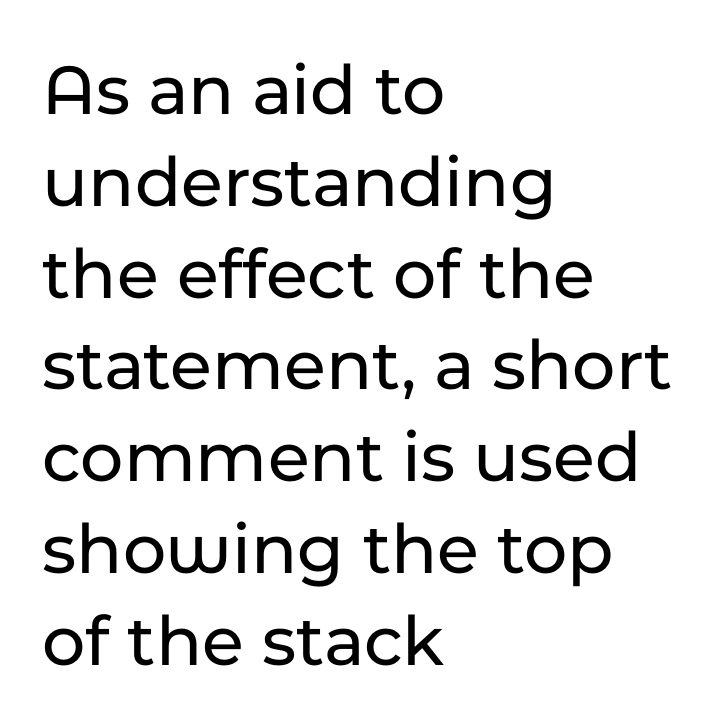
{"serif": "no", "italic": "no", "width": "normal", "stroke_contrast": "low", "x_height": "medium", "monospaced": "no", "underline": "no", "align": "left", "line_spacing_ratio": 1.24, "letter_spacing": "normal", "letter_spacing_em": 0.0, "glyph_px": 74}
